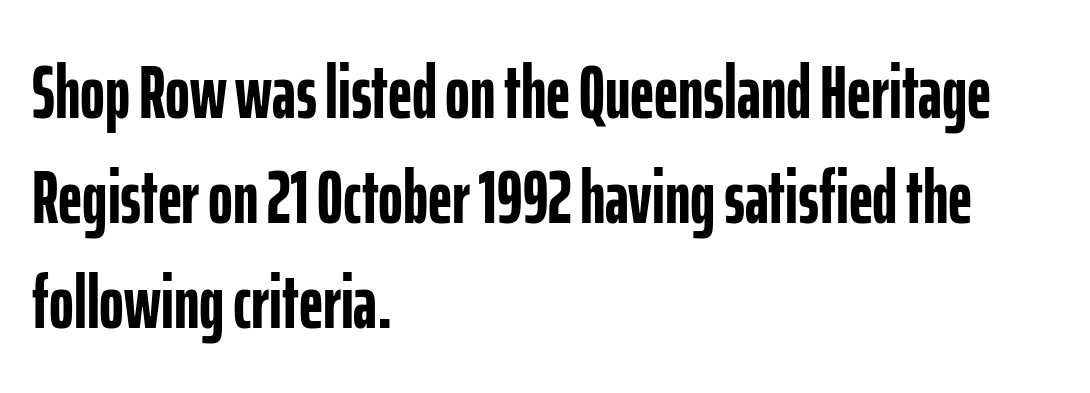
The image shows 75 px semibold, condensed sans-serif type, upright; set left-aligned, normal line spacing (1.4x), normal letter spacing, not underlined; low stroke contrast and a medium x-height.
